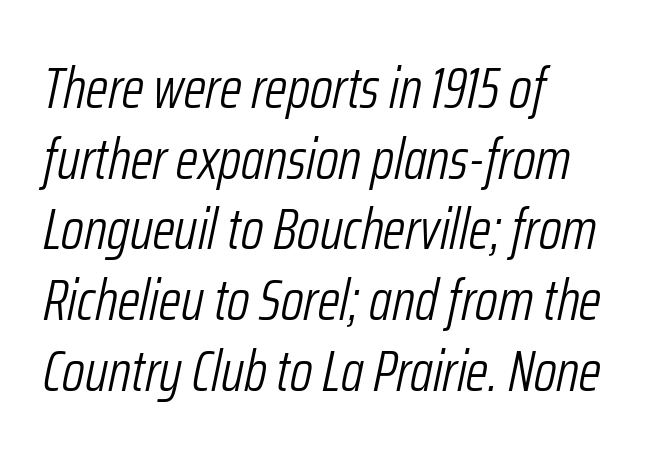
The ragged edge is on the right, which tells us the setting is flush left. Honestly, there is no underline to notice here at all. The letters sit at their default tracking, neither squeezed nor spread. Weight: in the light-to-regular range. Designer's note — italics engaged. Do the characters align in a grid? No, the font is proportional.
